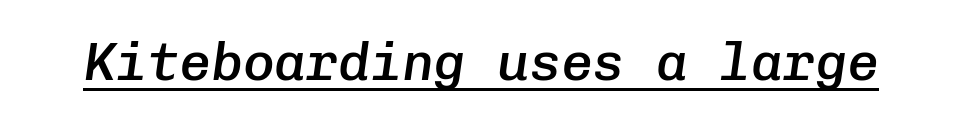
The image shows 53 px semibold type, italic (leaning right), monospaced; set normal letter spacing, underlined; low stroke contrast and a medium x-height.
